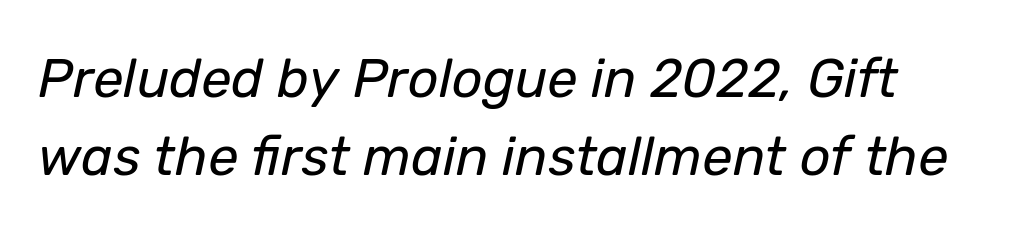
{"italic": "yes", "lean": "right", "slant_degrees": 12, "bold": "no", "weight": "regular", "width": "normal", "stroke_contrast": "low", "x_height": "medium", "monospaced": "no", "underline": "no", "line_spacing": "normal", "line_spacing_ratio": 1.44, "letter_spacing": "normal", "letter_spacing_em": 0.0, "glyph_px": 54}
